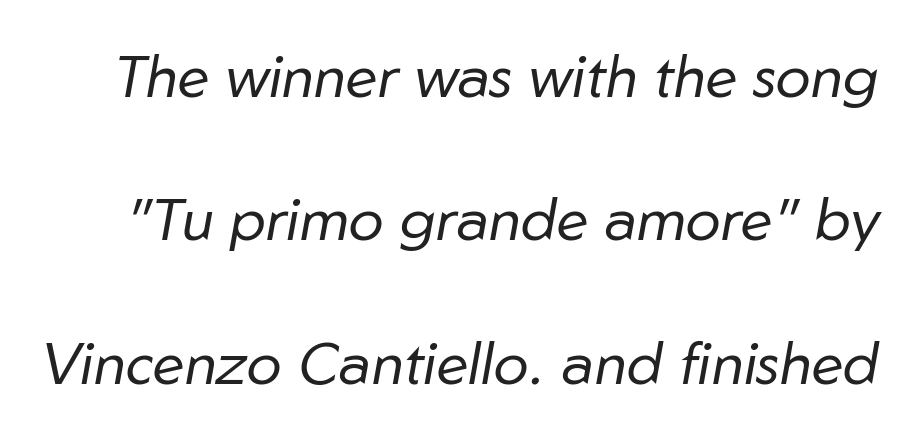
Q: Is the text bold? A: No.
Q: Is the text italic (slanted)? A: Yes, it leans right by about 10 degrees.
Q: Is the text underlined? A: No.
Q: Is the spacing between letters normal or unusually wide? A: Normal.
Q: Is the spacing between lines tight, normal or loose? A: Loose.
Q: Width (condensed, normal, or wide)? A: Normal.
Q: Stroke contrast? A: Low.
Q: x-height? A: Medium.
Q: Monospaced? A: No.
